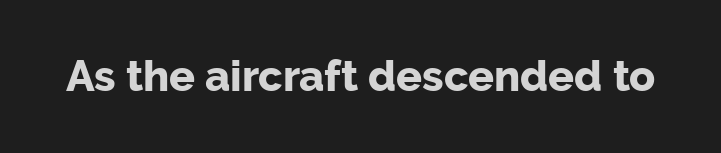
I'd call this a sans setting — the letters go barefoot. It's the straight-up-and-down kind of type. This rendering leaves character spacing at its baseline value. The face used here is proportionally spaced, like ordinary book or web type. Heft: maximum for text — a bold. Clear beneath every line of the passage.
